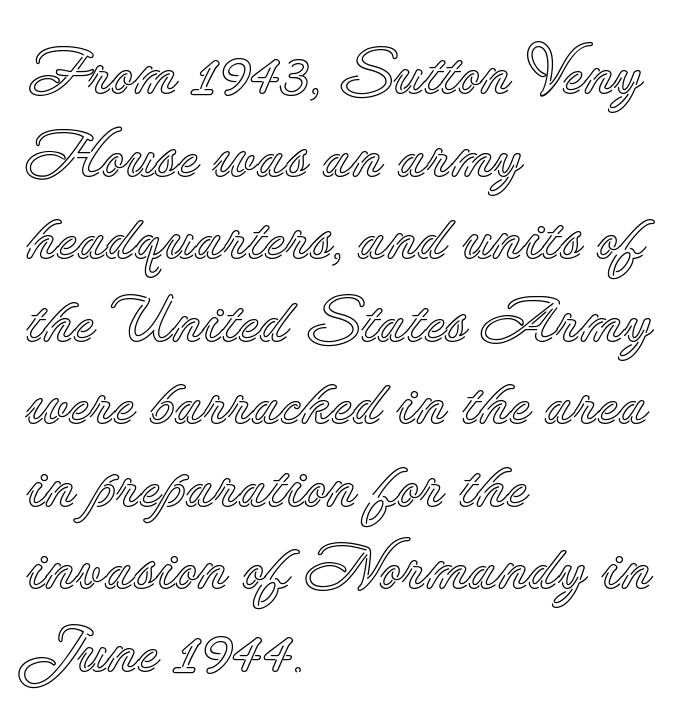
Q: Is the text italic (slanted)? A: Yes.
Q: Is the text underlined? A: No.
Q: How is the paragraph aligned? A: Left-aligned.
Q: Is the spacing between letters normal or unusually wide? A: Normal.
Q: Is the spacing between lines tight, normal or loose? A: Normal.
Q: Width (condensed, normal, or wide)? A: Normal.
Q: x-height? A: Small.
Q: Monospaced? A: No.
